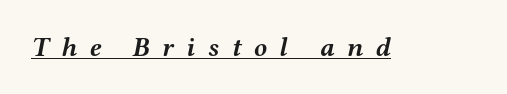
Is the letter spacing exaggerated? Yes — the characters are pushed far apart. Is the type bold? Yes — the strokes are clearly thick and heavy. Emphasis-style slanted type is in use. The rendered words wear a rule along their underside.
